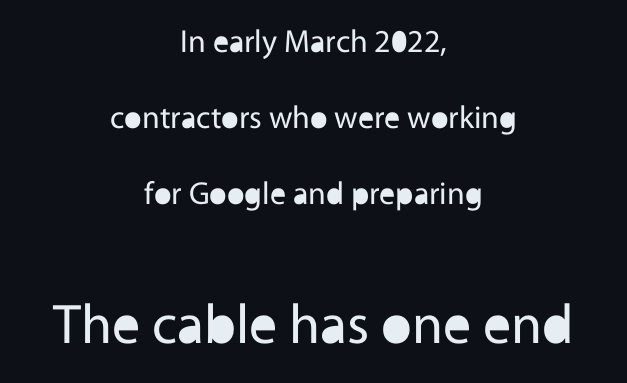
Q: Is the text bold? A: No.
Q: Is the text italic (slanted)? A: No, it is upright.
Q: Is the typeface a serif or a sans-serif typeface? A: Sans-serif.
Q: Is the text underlined? A: No.
Q: How is the paragraph aligned? A: Centered.
Q: Is the spacing between letters normal or unusually wide? A: Normal.
Q: Is the spacing between lines tight, normal or loose? A: Loose.
Q: Which block of text is set in a larger size, the first (top) or the second (bottom)? A: The second (bottom) one.
Q: Width (condensed, normal, or wide)? A: Normal.
Q: x-height? A: Medium.
Q: Monospaced? A: No.
